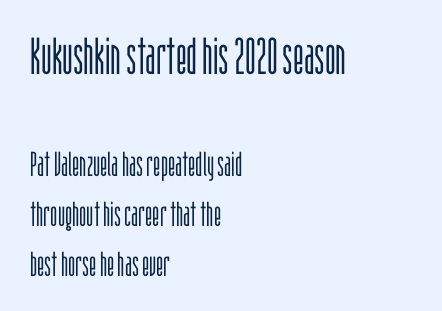
Q: Is the text bold? A: No.
Q: Is the text italic (slanted)? A: No, it is upright.
Q: Is the typeface a serif or a sans-serif typeface? A: Sans-serif.
Q: Is the text underlined? A: No.
Q: How is the paragraph aligned? A: Left-aligned.
Q: Is the spacing between letters normal or unusually wide? A: Normal.
Q: Is the spacing between lines tight, normal or loose? A: Normal.
Q: Which block of text is set in a larger size, the first (top) or the second (bottom)? A: The first (top) one.
Q: Width (condensed, normal, or wide)? A: Condensed.
Q: Stroke contrast? A: Low.
Q: x-height? A: Large.
Q: Monospaced? A: No.
